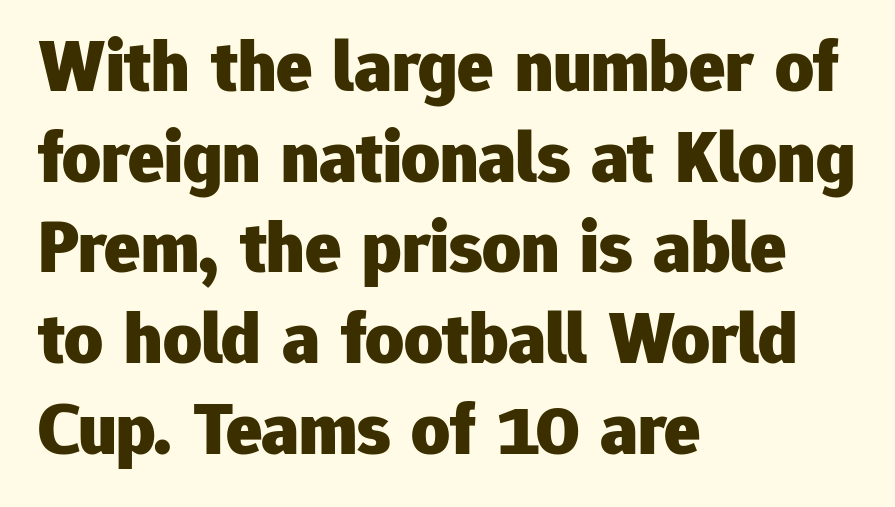
The image shows 75 px heavy sans-serif type, upright; set left-aligned, line spacing 1.21x, normal letter spacing, not underlined; low stroke contrast and a medium x-height.
